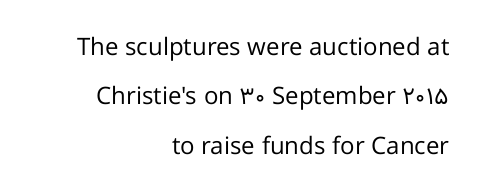
Tracking here is standard; glyphs follow each other at the usual distance. The axis of the letterforms is exactly vertical. This sample trades compactness for vertical openness between lines. Alignment: flush right. The font is comparable to plain body text, perhaps lighter.
